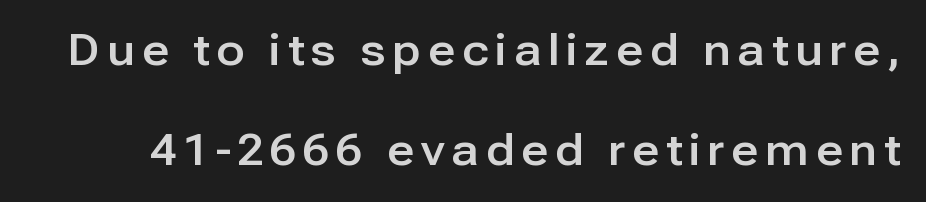
Q: Is the text italic (slanted)? A: No, it is upright.
Q: Is the typeface a serif or a sans-serif typeface? A: Sans-serif.
Q: Is the text underlined? A: No.
Q: Is the spacing between lines tight, normal or loose? A: Loose.
Q: Width (condensed, normal, or wide)? A: Normal.
Q: Stroke contrast? A: Low.
Q: x-height? A: Medium.
Q: Monospaced? A: No.
